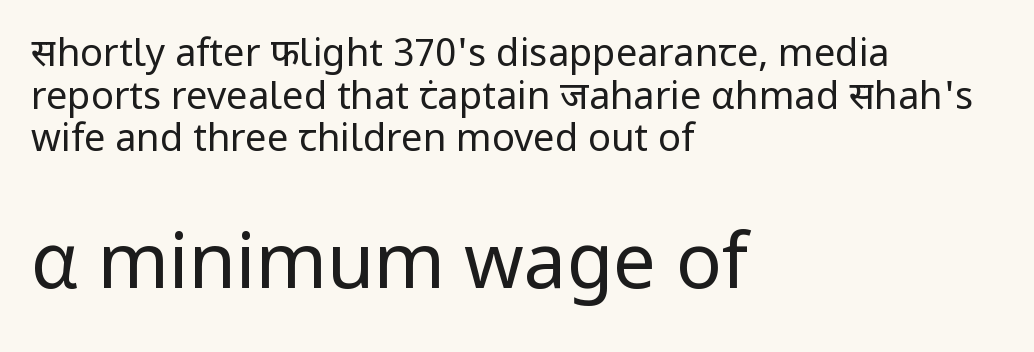
{"serif": "no", "italic": "no", "bold": "no", "weight": "regular", "width": "normal", "stroke_contrast": "low", "x_height": "medium", "monospaced": "no", "underline": "no", "align": "left", "line_spacing": "tight", "line_spacing_ratio": 1.12, "letter_spacing": "normal", "letter_spacing_em": 0.0, "larger_block": "second", "size_ratio": 2.0, "glyph_px": 76}
